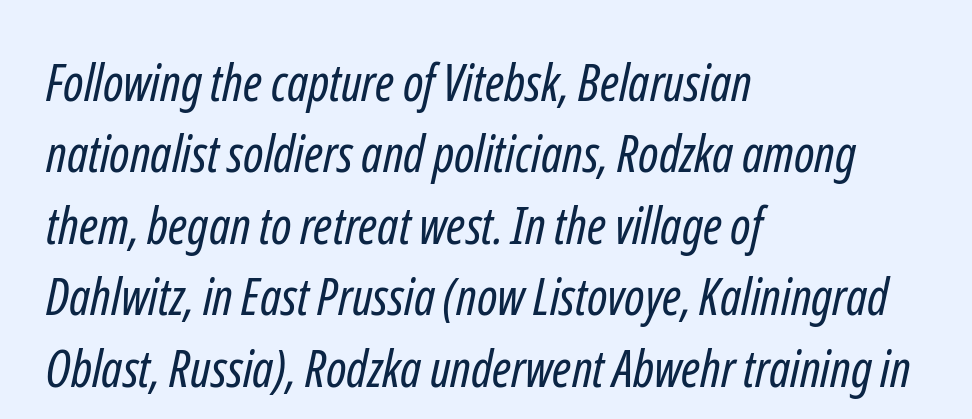
{"serif": "no", "bold": "no", "weight": "regular", "width": "condensed", "stroke_contrast": "low", "x_height": "medium", "monospaced": "no", "underline": "no", "align": "left", "line_spacing": "normal", "line_spacing_ratio": 1.4, "letter_spacing": "normal", "letter_spacing_em": 0.0, "glyph_px": 51}
